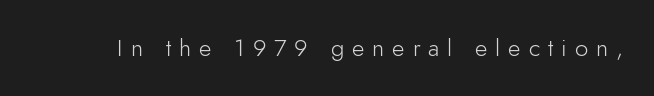
On a weight scale, this lands at 450 or below. The baseline area is clear. Quick note: not italic, upright. Here the glyphs are tracked loosely, breaking word shapes into spaced letters.
